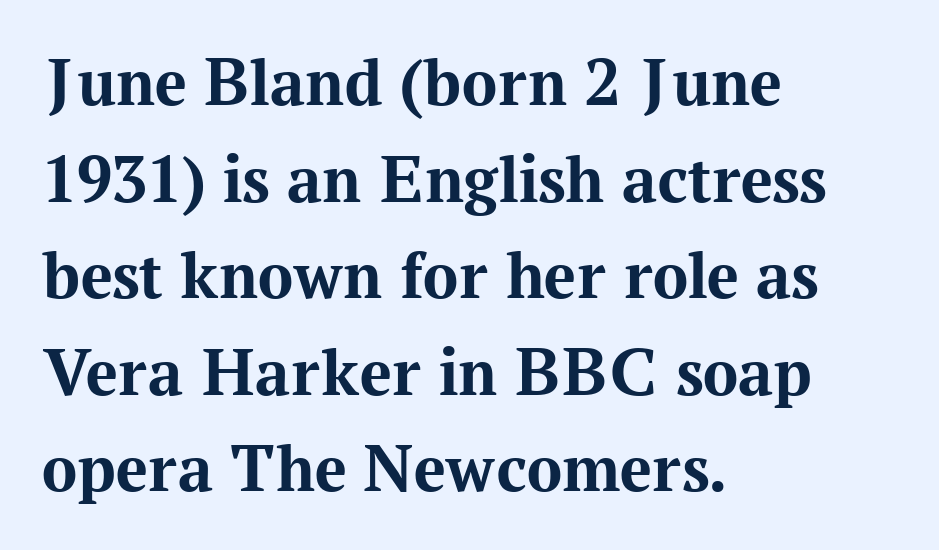
{"serif": "yes", "italic": "no", "bold": "yes", "weight": "bold", "width": "normal", "stroke_contrast": "medium", "x_height": "medium", "monospaced": "no", "underline": "no", "align": "left", "line_spacing": "normal", "line_spacing_ratio": 1.38, "letter_spacing": "normal", "letter_spacing_em": 0.0, "glyph_px": 70}
